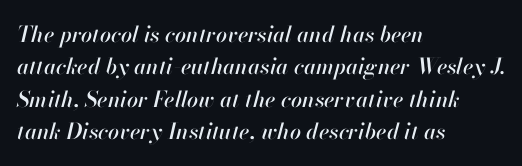
The image shows 22 px text type, italic (leaning right); set left-aligned, normal line spacing (1.47x), normal letter spacing, not underlined.
